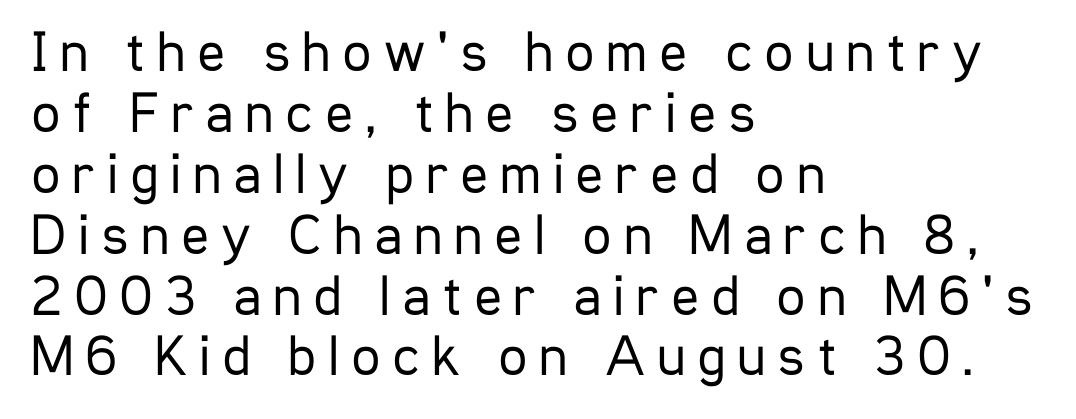
Q: Is the text bold? A: No.
Q: Is the text italic (slanted)? A: No, it is upright.
Q: Is the typeface a serif or a sans-serif typeface? A: Sans-serif.
Q: Is the text underlined? A: No.
Q: How is the paragraph aligned? A: Left-aligned.
Q: Is the spacing between letters normal or unusually wide? A: Unusually wide.
Q: Is the spacing between lines tight, normal or loose? A: Tight.
Q: Width (condensed, normal, or wide)? A: Condensed.
Q: Stroke contrast? A: Low.
Q: x-height? A: Medium.
Q: Monospaced? A: No.
